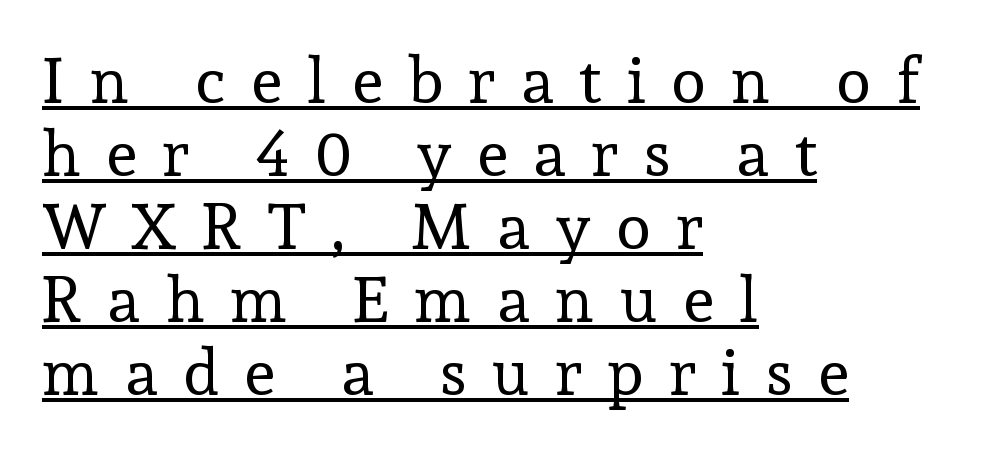
Q: Is the text bold? A: No.
Q: Is the text italic (slanted)? A: No, it is upright.
Q: Is the typeface a serif or a sans-serif typeface? A: Serif.
Q: Is the text underlined? A: Yes.
Q: How is the paragraph aligned? A: Left-aligned.
Q: Is the spacing between letters normal or unusually wide? A: Unusually wide.
Q: Is the spacing between lines tight, normal or loose? A: Tight.
Q: Width (condensed, normal, or wide)? A: Normal.
Q: x-height? A: Medium.
Q: Monospaced? A: No.
